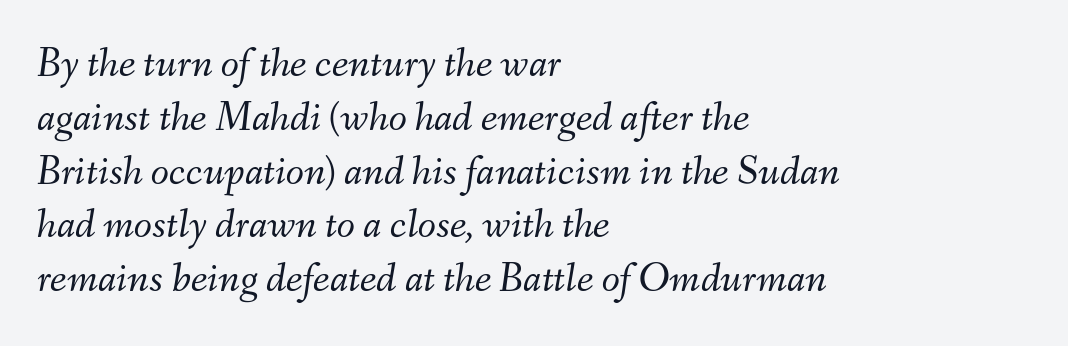
{"italic": "yes", "lean": "right", "slant_degrees": 9, "bold": "no", "weight": "light", "width": "normal", "stroke_contrast": "medium", "x_height": "small", "monospaced": "no", "underline": "no", "align": "left", "line_spacing": "normal", "line_spacing_ratio": 1.28, "letter_spacing": "normal", "letter_spacing_em": 0.0, "glyph_px": 42}
